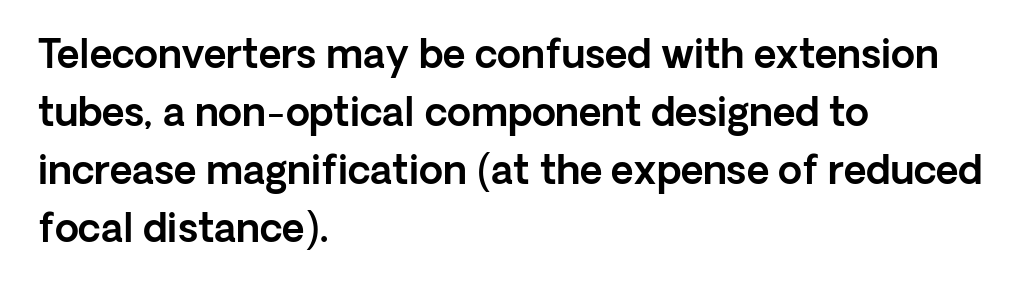
The image shows 39 px sans-serif type, upright; set left-aligned, normal line spacing (1.49x), normal letter spacing, not underlined; a medium x-height.
